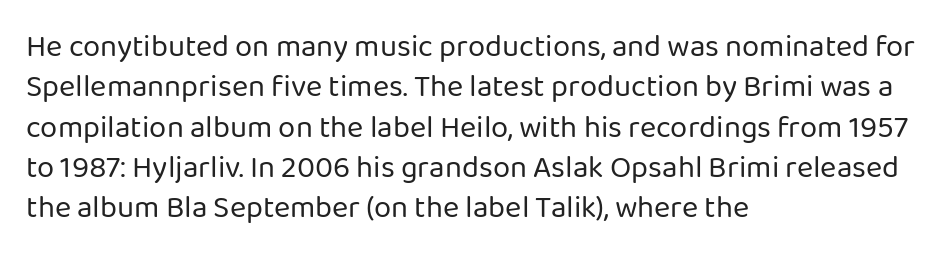
Descender tails drop into unmarked territory. Is the block centered? No — it sits flush against the left margin. You can tell it's not italic because the verticals are truly vertical. Do the characters align in a grid? No, the font is proportional.
